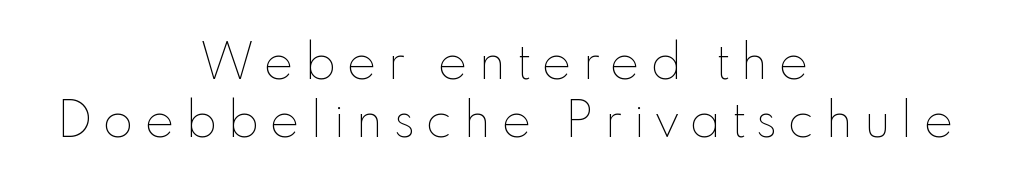
Q: Is the text bold? A: No.
Q: Is the text italic (slanted)? A: No, it is upright.
Q: Is the text underlined? A: No.
Q: How is the paragraph aligned? A: Centered.
Q: Is the spacing between letters normal or unusually wide? A: Unusually wide.
Q: Width (condensed, normal, or wide)? A: Normal.
Q: Stroke contrast? A: Low.
Q: x-height? A: Small.
Q: Monospaced? A: No.
